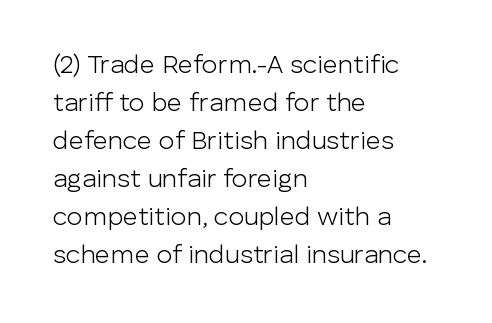
Visually the block forms a straight wall on the left and a jagged coastline on the right. Caption: standard tracking, unaltered. The type sits square on the baseline with zero lean. Weight: not bold — regular or lighter.
